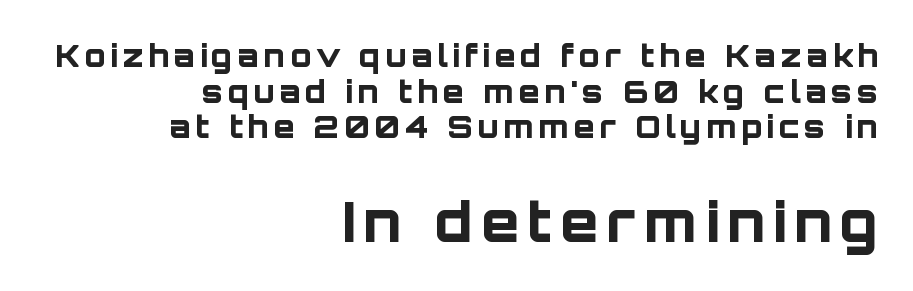
The image shows 55 px bold sans-serif type, upright; set right-aligned, tight line spacing (1.15x), not underlined; the second (bottom) block is 1.77x larger; low stroke contrast and a large x-height.
